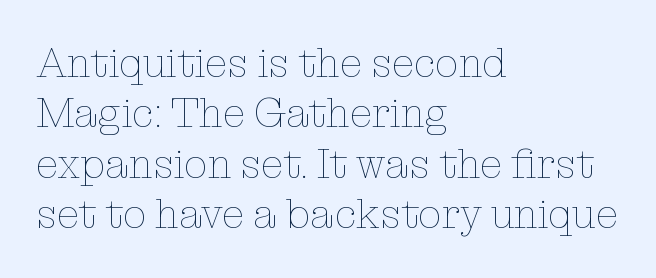
The typesetting does not lean heavy: it is not bold. The compositor pushed each line to the left boundary. These lines are rendered in a variable-pitch font. Is there any slant? The stems are plumb. The space directly below the letters is spotless. The letters sit at their default tracking, neither squeezed nor spread.
